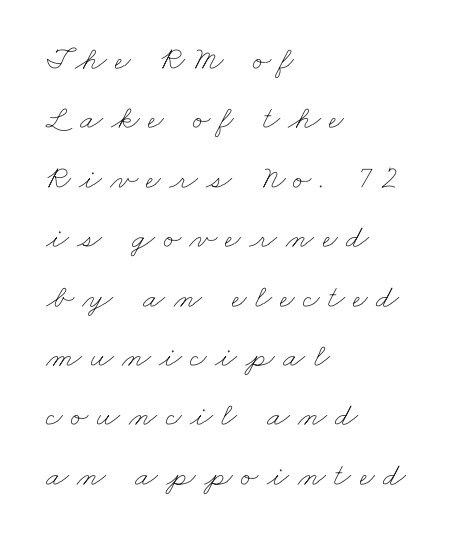
The image shows 33 px thin, wide type; set left-aligned, line spacing 1.8x, unusually wide letter spacing (+0.25 em), not underlined; low stroke contrast and a small x-height.
